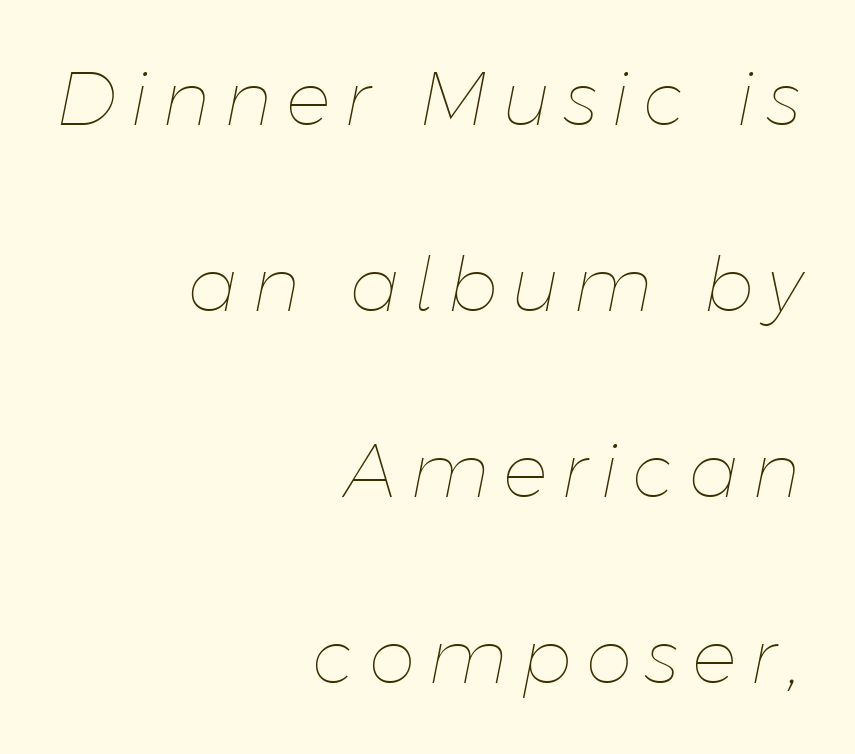
Q: Is the text bold? A: No.
Q: Is the text italic (slanted)? A: Yes, it leans right by about 11 degrees.
Q: Is the text underlined? A: No.
Q: How is the paragraph aligned? A: Right-aligned.
Q: Is the spacing between lines tight, normal or loose? A: Loose.
Q: Width (condensed, normal, or wide)? A: Normal.
Q: Stroke contrast? A: Low.
Q: x-height? A: Medium.
Q: Monospaced? A: No.
